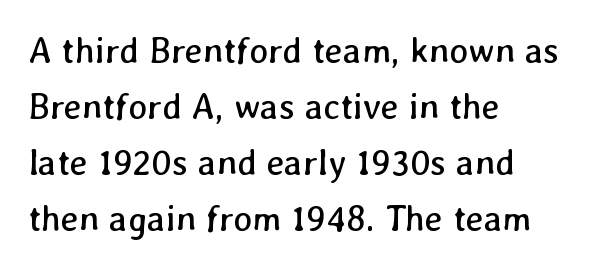
The image shows 36 px regular-weight type; set left-aligned, normal line spacing (1.56x), normal letter spacing, not underlined; low stroke contrast and a medium x-height.
